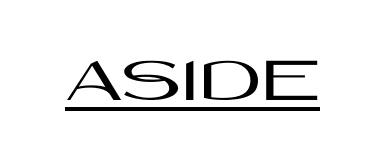
Q: Is the text italic (slanted)? A: No, it is upright.
Q: Is the typeface a serif or a sans-serif typeface? A: Sans-serif.
Q: Is the text underlined? A: Yes.
Q: Is the spacing between letters normal or unusually wide? A: Normal.
Q: Width (condensed, normal, or wide)? A: Wide.
Q: Stroke contrast? A: High.
Q: x-height? A: Large.
Q: Monospaced? A: No.
